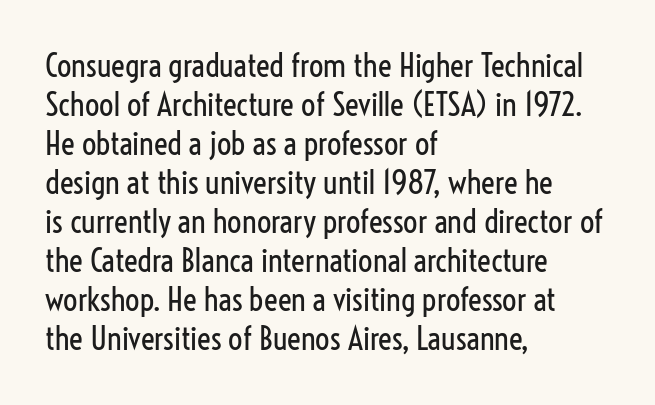
Visually the block forms a straight wall on the left and a jagged coastline on the right. The type is set solid horizontally, with unmodified tracking. The letters stand upright; this is a roman face. The designer went with a sans here, leaving each stem footless. Just letters on the line, the space beneath them empty. Spacing verdict: proportional, widths tailored to each character.
